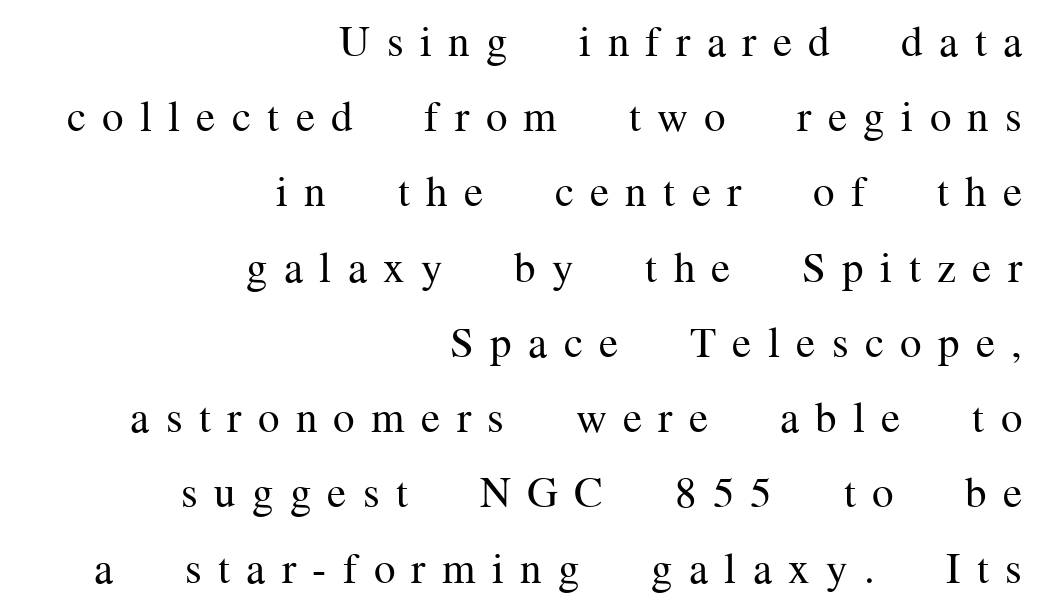
Q: Is the text bold? A: No.
Q: Is the text italic (slanted)? A: No, it is upright.
Q: Is the typeface a serif or a sans-serif typeface? A: Serif.
Q: Is the text underlined? A: No.
Q: How is the paragraph aligned? A: Right-aligned.
Q: Is the spacing between letters normal or unusually wide? A: Unusually wide.
Q: Width (condensed, normal, or wide)? A: Normal.
Q: Stroke contrast? A: Medium.
Q: x-height? A: Medium.
Q: Monospaced? A: No.
